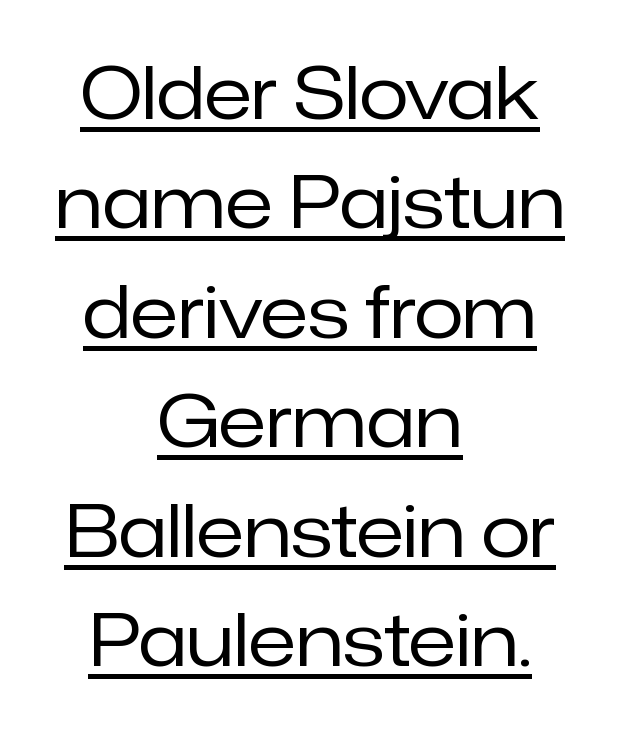
The image shows 72 px regular-weight sans-serif type, upright; set centered, normal line spacing (1.52x), normal letter spacing, underlined; low stroke contrast and a medium x-height.
